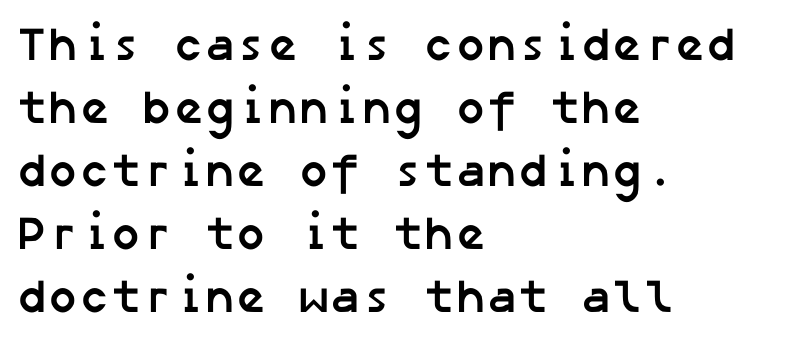
Is there much room between lines? A standard amount, neither cramped nor airy. Notice how the passage keeps a crisp vertical edge on the left only. Its strokes are broad and dark, the hallmark of bold type. Between one letter and the next there's only the usual sliver of space. The type family on display is of the sans-serif kind.
